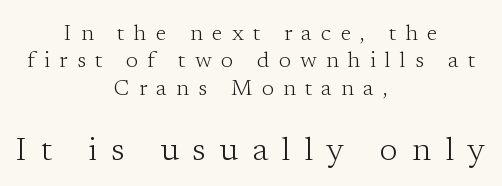
Q: Is the text bold? A: No.
Q: Is the text italic (slanted)? A: No, it is upright.
Q: Is the typeface a serif or a sans-serif typeface? A: Serif.
Q: Is the text underlined? A: No.
Q: How is the paragraph aligned? A: Centered.
Q: Is the spacing between letters normal or unusually wide? A: Unusually wide.
Q: Which block of text is set in a larger size, the first (top) or the second (bottom)? A: The second (bottom) one.
Q: Width (condensed, normal, or wide)? A: Normal.
Q: Stroke contrast? A: Low.
Q: x-height? A: Medium.
Q: Monospaced? A: No.
